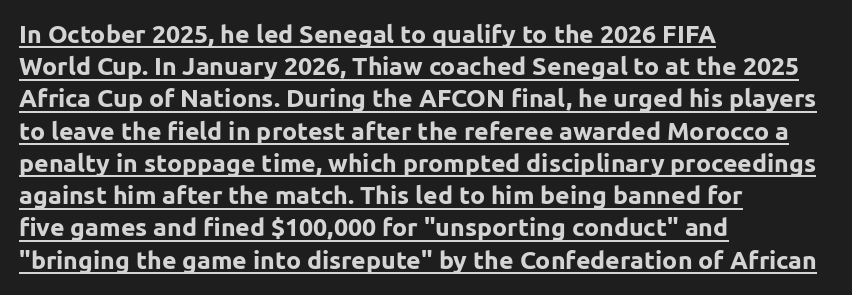
Q: Is the text bold? A: Yes.
Q: Is the text italic (slanted)? A: No, it is upright.
Q: Is the text underlined? A: Yes.
Q: How is the paragraph aligned? A: Left-aligned.
Q: Is the spacing between letters normal or unusually wide? A: Normal.
Q: Is the spacing between lines tight, normal or loose? A: Normal.
